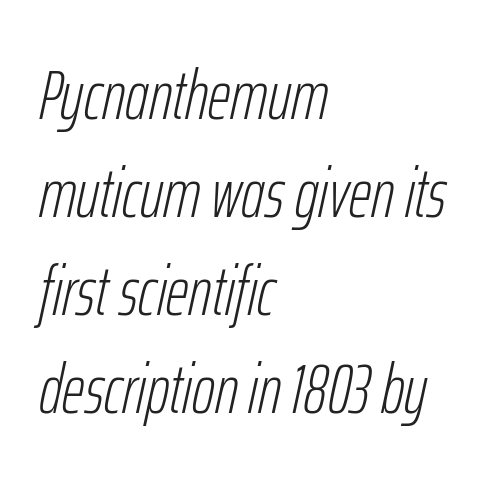
The typesetter chose a ragged-right arrangement here. This rendering features lettering with no underline. Yep, that's italic — everything's leaning. Does extra space separate the letters? No, they use regular spacing.
